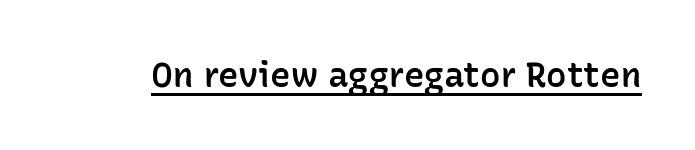
{"serif": "no", "italic": "no", "bold": "semi", "weight": "semibold", "width": "normal", "stroke_contrast": "low", "x_height": "medium", "monospaced": "no", "underline": "yes", "letter_spacing": "normal", "letter_spacing_em": 0.0, "glyph_px": 34}
